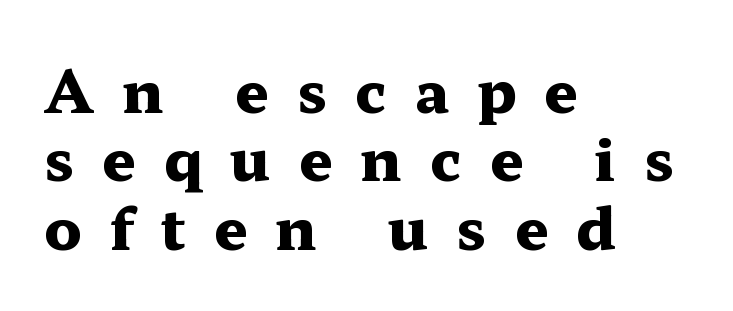
Q: Is the text bold? A: Yes.
Q: Is the text italic (slanted)? A: No, it is upright.
Q: Is the typeface a serif or a sans-serif typeface? A: Serif.
Q: Is the text underlined? A: No.
Q: How is the paragraph aligned? A: Left-aligned.
Q: Is the spacing between letters normal or unusually wide? A: Unusually wide.
Q: Width (condensed, normal, or wide)? A: Wide.
Q: Stroke contrast? A: Medium.
Q: x-height? A: Medium.
Q: Monospaced? A: No.
